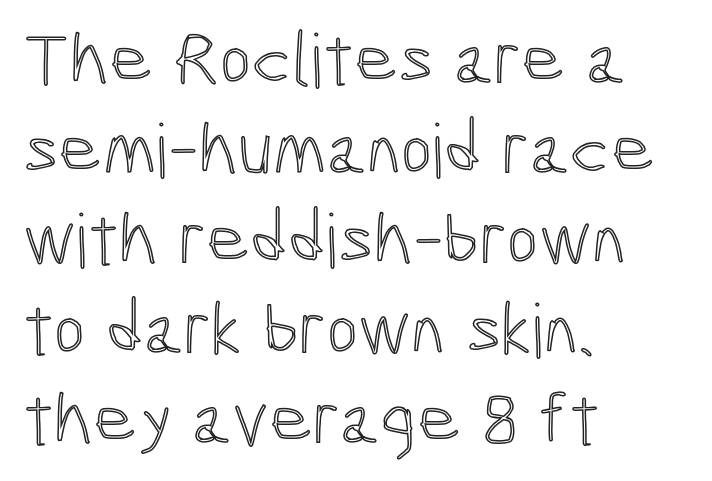
{"italic": "no", "width": "condensed", "x_height": "medium", "monospaced": "no", "underline": "no", "align": "left", "line_spacing_ratio": 1.2, "letter_spacing": "normal", "letter_spacing_em": 0.0, "glyph_px": 75}
